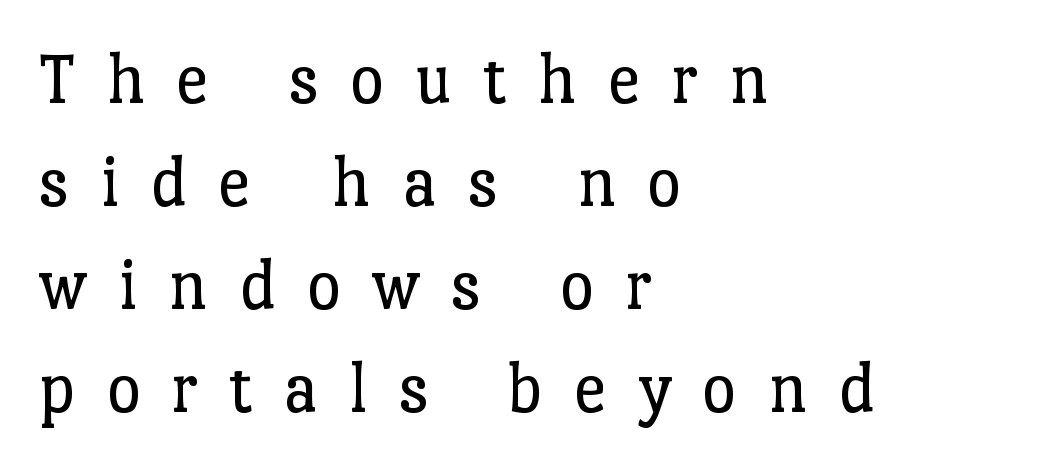
{"serif": "yes", "italic": "no", "bold": "no", "weight": "regular", "width": "normal", "stroke_contrast": "low", "x_height": "medium", "monospaced": "no", "underline": "no", "align": "left", "line_spacing": "normal", "line_spacing_ratio": 1.39, "letter_spacing": "wide", "letter_spacing_em": 0.42, "glyph_px": 74}
